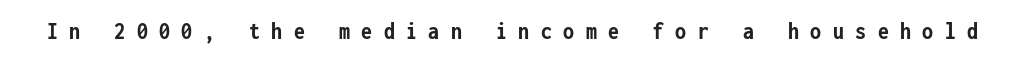
Does the lettering tilt? It doesn't — this is upright. Underline: absent. Heavy-handed strokes throughout: this text is bold. A typesetter would call this heavily tracked-out type.
